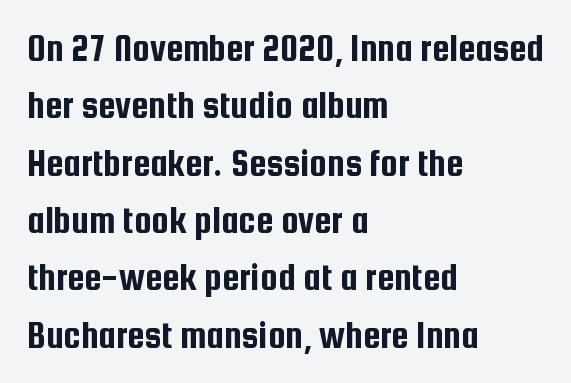
The image shows 39 px condensed sans-serif type, upright; set left-aligned, normal line spacing (1.47x), normal letter spacing, not underlined; low stroke contrast and a medium x-height.
